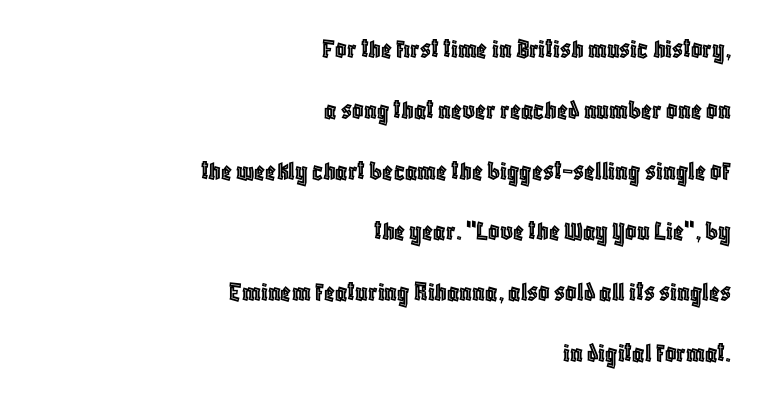
Q: Is the text italic (slanted)? A: No, it is upright.
Q: Is the text underlined? A: No.
Q: How is the paragraph aligned? A: Right-aligned.
Q: Is the spacing between letters normal or unusually wide? A: Normal.
Q: Is the spacing between lines tight, normal or loose? A: Loose.
Q: Width (condensed, normal, or wide)? A: Condensed.
Q: x-height? A: Large.
Q: Monospaced? A: No.
